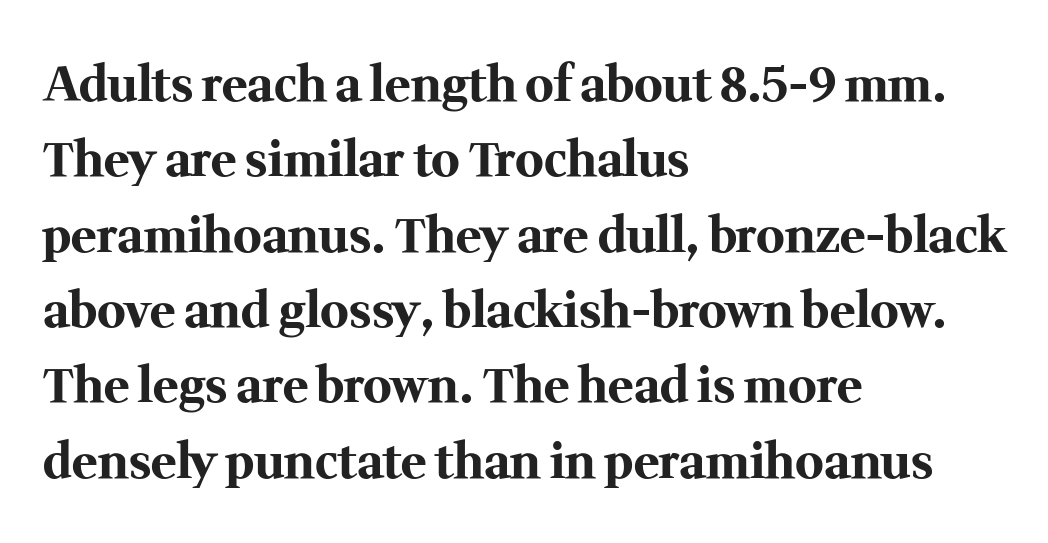
Q: Is the text bold? A: Yes.
Q: Is the text italic (slanted)? A: No, it is upright.
Q: Is the typeface a serif or a sans-serif typeface? A: Serif.
Q: Is the text underlined? A: No.
Q: How is the paragraph aligned? A: Left-aligned.
Q: Is the spacing between letters normal or unusually wide? A: Normal.
Q: Is the spacing between lines tight, normal or loose? A: Normal.
Q: Width (condensed, normal, or wide)? A: Normal.
Q: Stroke contrast? A: Medium.
Q: x-height? A: Medium.
Q: Monospaced? A: No.
